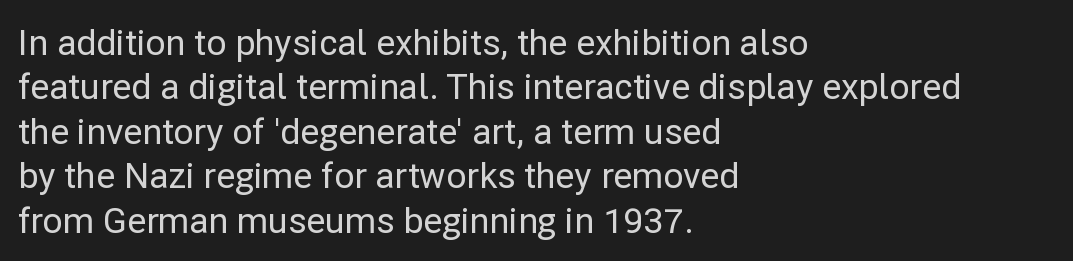
The glyphs in this specimen are sans serif. You can tell it's not italic because the verticals are truly vertical. Proportional: the letters do not fall into vertical columns. Compared with typical paragraphs, the rows here are spaced about the same.
